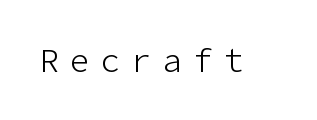
{"serif": "no", "italic": "no", "bold": "no", "weight": "light", "width": "normal", "stroke_contrast": "low", "x_height": "medium", "underline": "no", "letter_spacing": "wide", "letter_spacing_em": 0.33, "glyph_px": 33}
